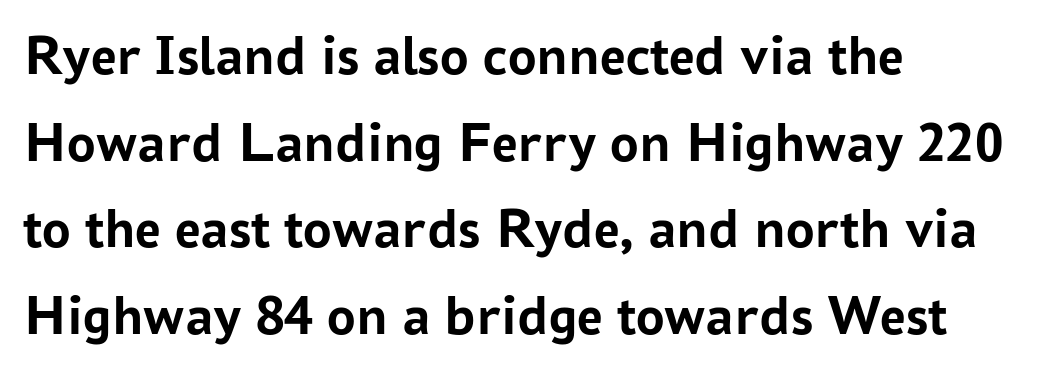
Students, observe: this is what conventionally led text looks like. The foot of each line stays bare and open. Does the lettering tilt? It doesn't — this is upright. Type style note: lacks serifs. Weight: bold. You could not count columns in this text — the font is proportionally spaced.
